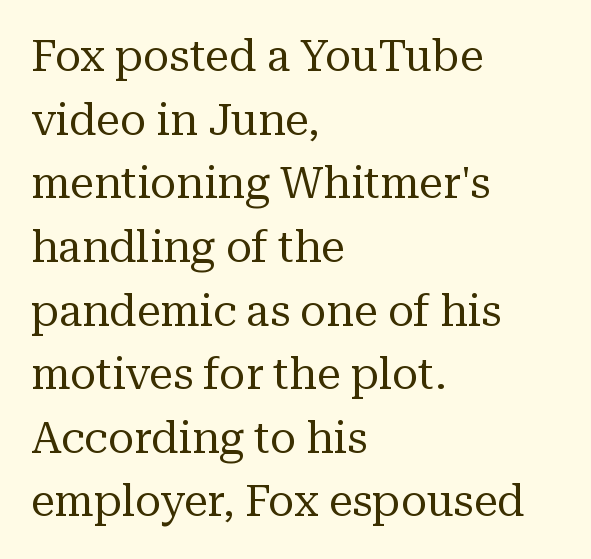
{"serif": "yes", "italic": "no", "bold": "no", "weight": "regular", "width": "normal", "stroke_contrast": "medium", "x_height": "medium", "monospaced": "no", "underline": "no", "align": "left", "line_spacing": "normal", "line_spacing_ratio": 1.48, "letter_spacing": "normal", "letter_spacing_em": 0.0, "glyph_px": 43}
